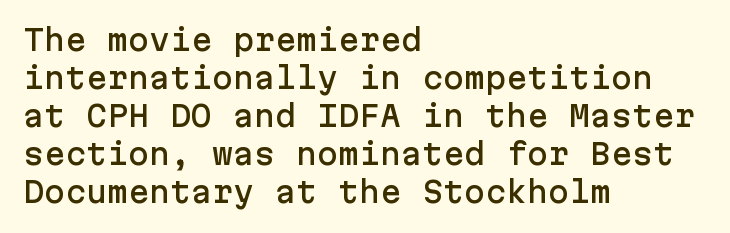
A typesetter would label this face a sans. No extra tracking has been applied to these lines. This is the regular roman posture of the typeface. Horizontal alignment here is leftward, the default for most running prose. Quick note: interline space is typical.
